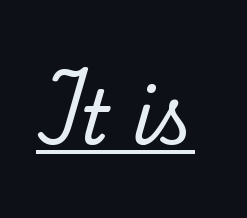
Q: Is the text italic (slanted)? A: Yes.
Q: Is the typeface a serif or a sans-serif typeface? A: Serif.
Q: Is the text underlined? A: Yes.
Q: Is the spacing between letters normal or unusually wide? A: Normal.
Q: Width (condensed, normal, or wide)? A: Normal.
Q: Stroke contrast? A: Low.
Q: x-height? A: Small.
Q: Monospaced? A: No.
